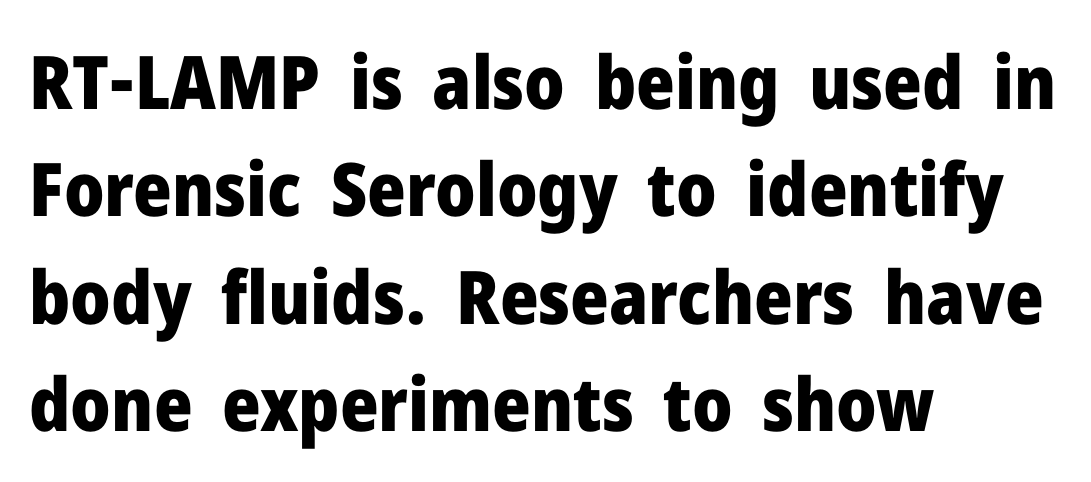
Q: Is the text bold? A: Yes.
Q: Is the text italic (slanted)? A: No, it is upright.
Q: Is the typeface a serif or a sans-serif typeface? A: Sans-serif.
Q: Is the text underlined? A: No.
Q: How is the paragraph aligned? A: Left-aligned.
Q: Is the spacing between letters normal or unusually wide? A: Normal.
Q: Is the spacing between lines tight, normal or loose? A: Normal.
Q: Width (condensed, normal, or wide)? A: Normal.
Q: Stroke contrast? A: Low.
Q: x-height? A: Medium.
Q: Monospaced? A: No.
